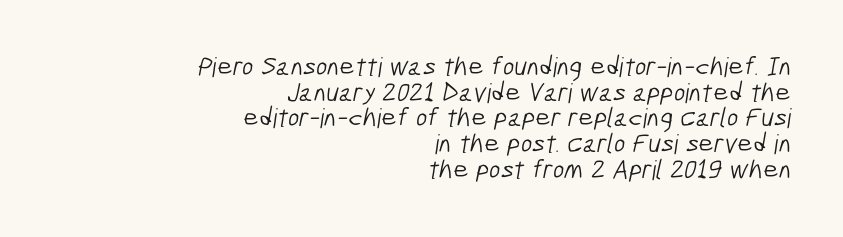
Compared with typical body copy, the letter spacing here is the same. Plain, unruled lines of type. The setting favours the right margin, as signatures and pull-quotes sometimes do. The weight tops out at a normal text grade.
